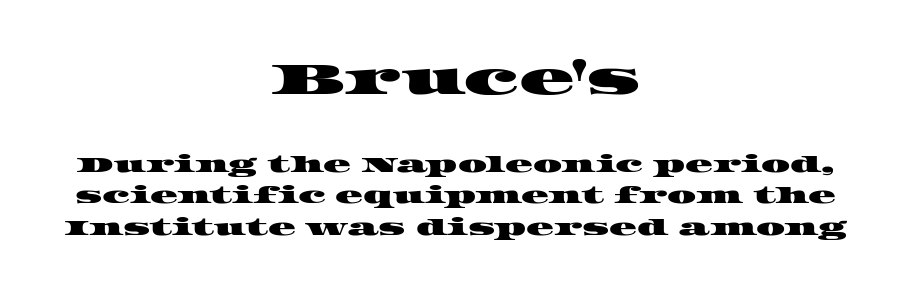
Q: Is the typeface a serif or a sans-serif typeface? A: Serif.
Q: Is the text underlined? A: No.
Q: How is the paragraph aligned? A: Centered.
Q: Is the spacing between letters normal or unusually wide? A: Normal.
Q: Is the spacing between lines tight, normal or loose? A: Normal.
Q: Which block of text is set in a larger size, the first (top) or the second (bottom)? A: The first (top) one.
Q: Width (condensed, normal, or wide)? A: Wide.
Q: Stroke contrast? A: High.
Q: x-height? A: Large.
Q: Monospaced? A: No.
